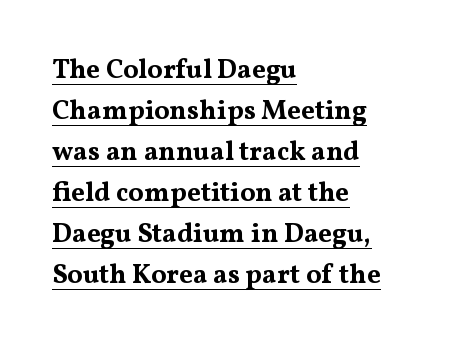
How would I describe the line gaps? Plain and ordinary. The passage shown is emphatically bold. Inter-character spacing is left at the font's built-in metrics. Notice how a bar underscores the lettering throughout. A roman cut, with each character standing at attention.
